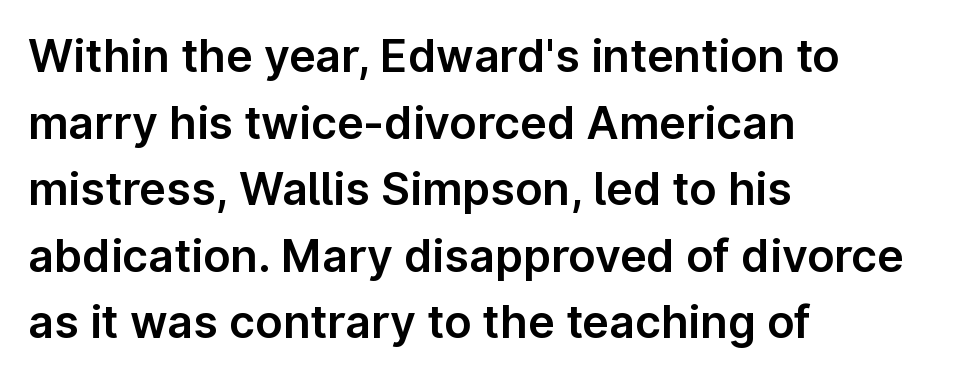
Q: Is the text italic (slanted)? A: No, it is upright.
Q: Is the typeface a serif or a sans-serif typeface? A: Sans-serif.
Q: Is the text underlined? A: No.
Q: How is the paragraph aligned? A: Left-aligned.
Q: Is the spacing between letters normal or unusually wide? A: Normal.
Q: Is the spacing between lines tight, normal or loose? A: Normal.
Q: Width (condensed, normal, or wide)? A: Normal.
Q: Stroke contrast? A: Low.
Q: x-height? A: Medium.
Q: Monospaced? A: No.
